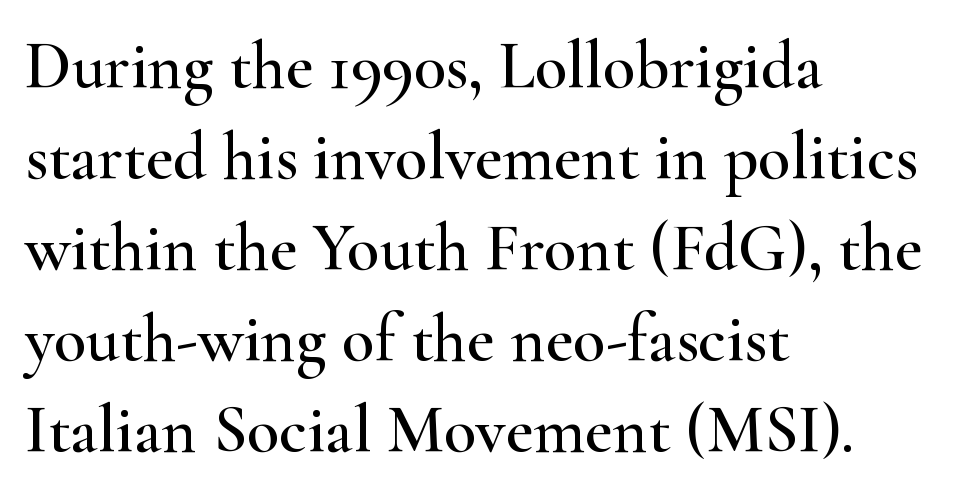
Q: Is the text italic (slanted)? A: No, it is upright.
Q: Is the typeface a serif or a sans-serif typeface? A: Serif.
Q: Is the text underlined? A: No.
Q: How is the paragraph aligned? A: Left-aligned.
Q: Is the spacing between letters normal or unusually wide? A: Normal.
Q: Is the spacing between lines tight, normal or loose? A: Normal.
Q: Width (condensed, normal, or wide)? A: Wide.
Q: Stroke contrast? A: High.
Q: x-height? A: Small.
Q: Monospaced? A: No.
